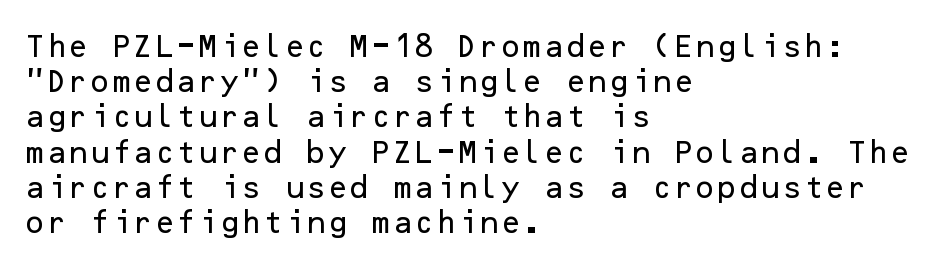
Posture: straight, roman, zero tilt. This rendering uses left alignment, leaving the right contour irregular. This sample keeps an unexceptional amount of space between lines. Bare-footed words on every line.
